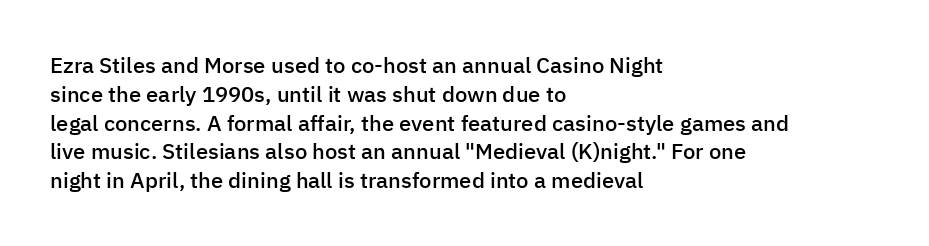
Left-aligned paragraph, ragged on the right. This sample uses plain, unmodified letter spacing. The lettering holds an erect, upright posture throughout. Underlining? Definitely not there. Students, this is semibold: more ink than regular, less than bold.
